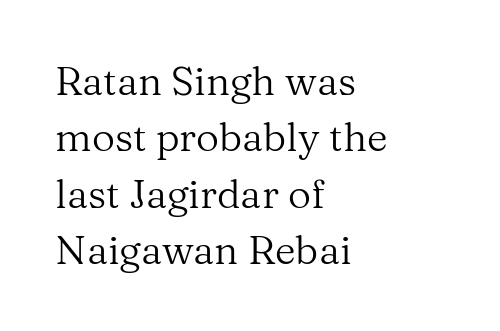
The image shows 40 px regular-weight serif type, upright; set left-aligned, normal line spacing (1.41x), normal letter spacing, not underlined; medium stroke contrast and a medium x-height.
